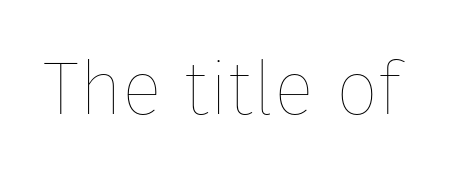
Every stem runs plumb, perpendicular to the baseline. Here the designer chose a conventional face with non-uniform glyph widths. The passage shown has conventional tracking throughout. Nothing heavy about these letters — not bold at all. Plain, unruled lines of type.
